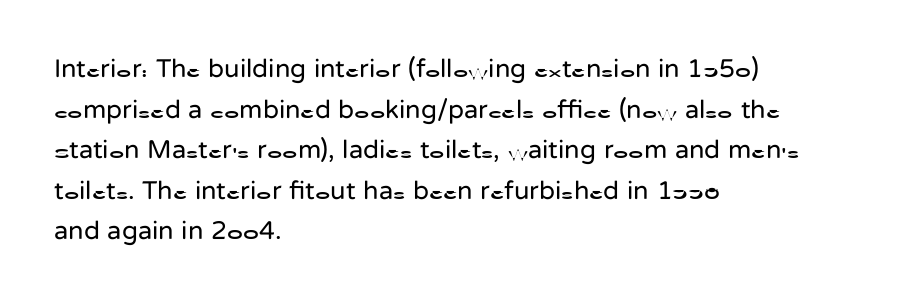
Q: Is the text bold? A: No.
Q: Is the text italic (slanted)? A: No, it is upright.
Q: Is the text underlined? A: No.
Q: How is the paragraph aligned? A: Left-aligned.
Q: Is the spacing between letters normal or unusually wide? A: Normal.
Q: Is the spacing between lines tight, normal or loose? A: Normal.
